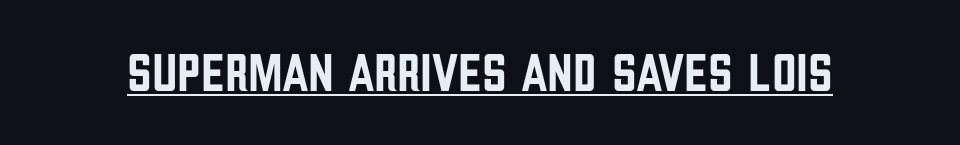
{"serif": "no", "italic": "no", "width": "condensed", "stroke_contrast": "low", "x_height": "large", "monospaced": "no", "underline": "yes", "letter_spacing": "normal", "letter_spacing_em": 0.0, "glyph_px": 54}
